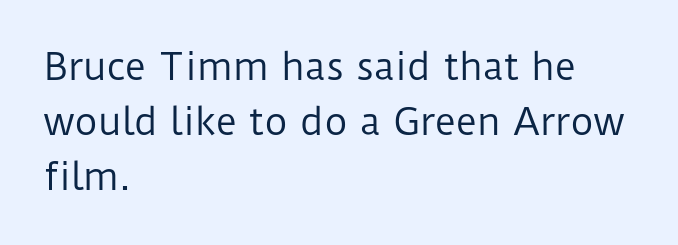
The image shows 36 px regular-weight sans-serif type, upright; set left-aligned, normal line spacing (1.53x), normal letter spacing, not underlined; low stroke contrast and a medium x-height.
